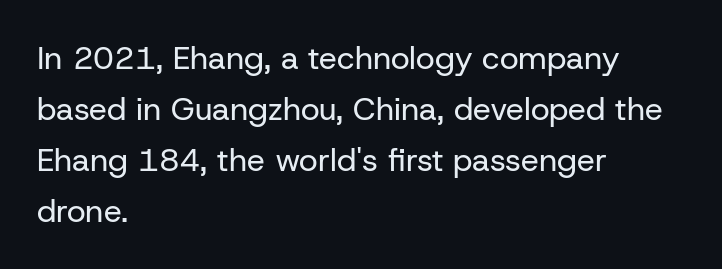
A bare baseline throughout the passage. The glyphs in this specimen are sans serif. The font sits on the lighter half of the weight spectrum, regular included. Rendered with straight, roman letterforms. Character widths vary here, with narrow letters taking less room than wide ones.
